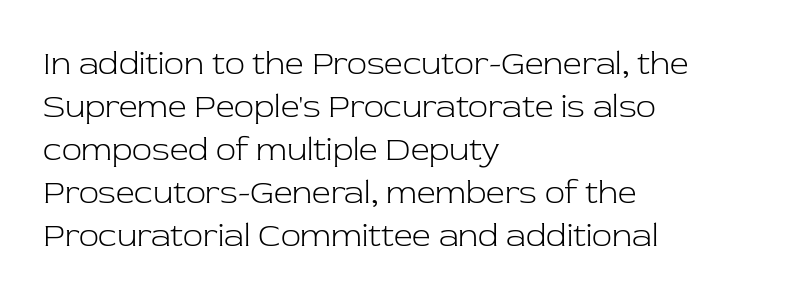
Q: Is the text bold? A: No.
Q: Is the text italic (slanted)? A: No, it is upright.
Q: Is the typeface a serif or a sans-serif typeface? A: Serif.
Q: Is the text underlined? A: No.
Q: How is the paragraph aligned? A: Left-aligned.
Q: Is the spacing between letters normal or unusually wide? A: Normal.
Q: Is the spacing between lines tight, normal or loose? A: Normal.
Q: Width (condensed, normal, or wide)? A: Normal.
Q: Stroke contrast? A: Low.
Q: x-height? A: Medium.
Q: Monospaced? A: No.
